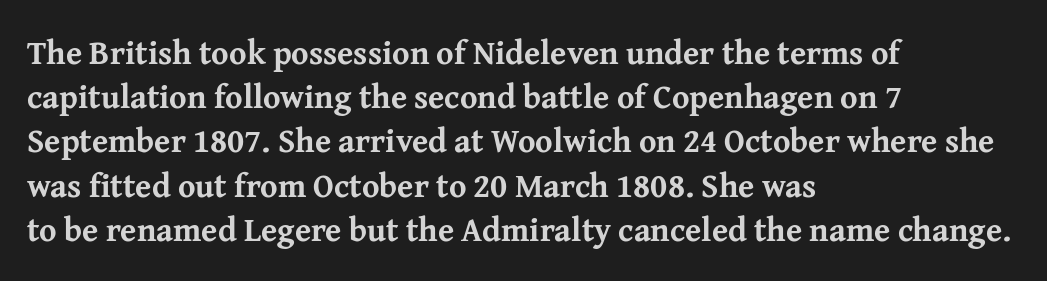
Decoration check: the copy has no underline. When letters stand straight like this, we call the style roman or upright. Visually the block forms a straight wall on the left and a jagged coastline on the right. The line-height multiplier appears to be the usual default.
